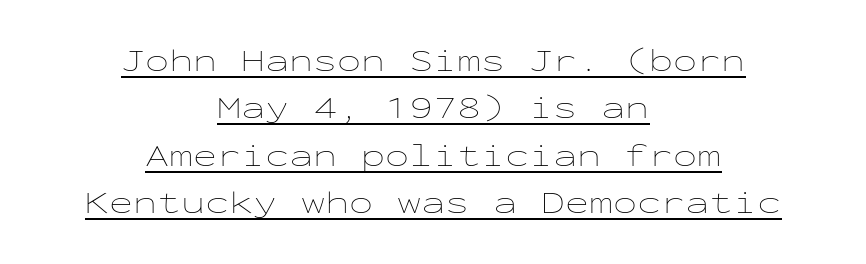
{"italic": "no", "bold": "no", "weight": "thin", "width": "wide", "stroke_contrast": "low", "x_height": "medium", "monospaced": "yes", "underline": "yes", "align": "center", "line_spacing": "normal", "line_spacing_ratio": 1.48, "letter_spacing": "normal", "letter_spacing_em": 0.0, "glyph_px": 32}
